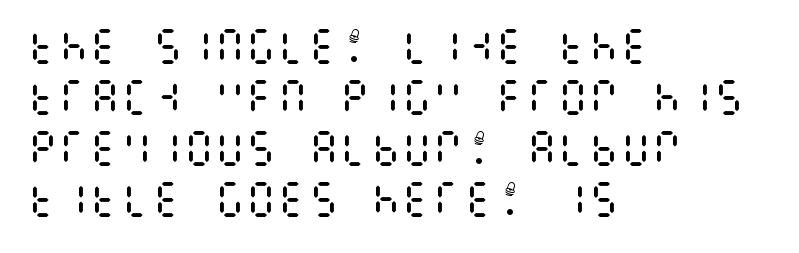
{"italic": "no", "bold": "no", "weight": "regular", "width": "condensed", "stroke_contrast": "medium", "x_height": "large", "underline": "no", "align": "left", "line_spacing": "normal", "line_spacing_ratio": 1.31, "letter_spacing": "normal", "letter_spacing_em": 0.0, "glyph_px": 39}
